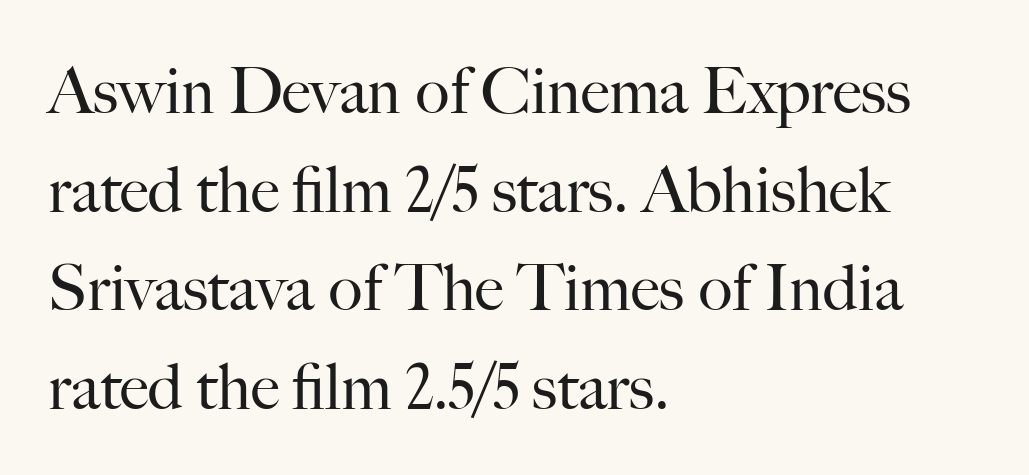
The image shows 64 px regular-weight serif type, upright; set left-aligned, normal line spacing (1.54x), normal letter spacing, not underlined; high stroke contrast and a small x-height.
